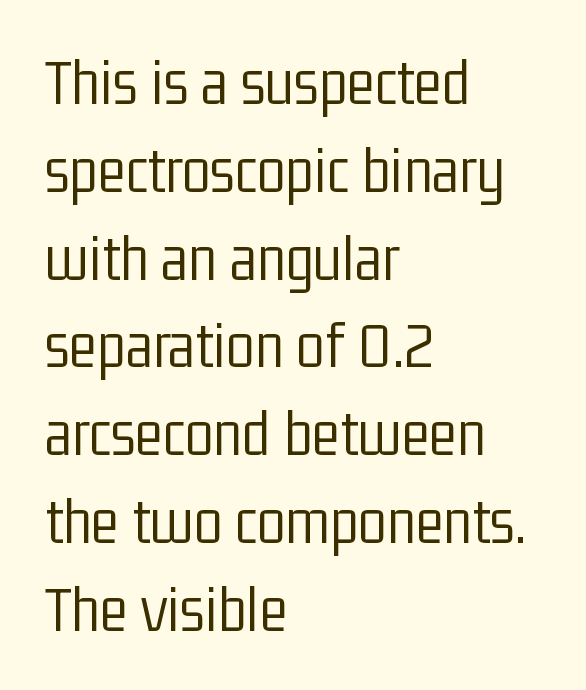
The image shows 66 px light, condensed sans-serif type, upright; set left-aligned, normal line spacing (1.33x), normal letter spacing, not underlined; low stroke contrast and a medium x-height.
